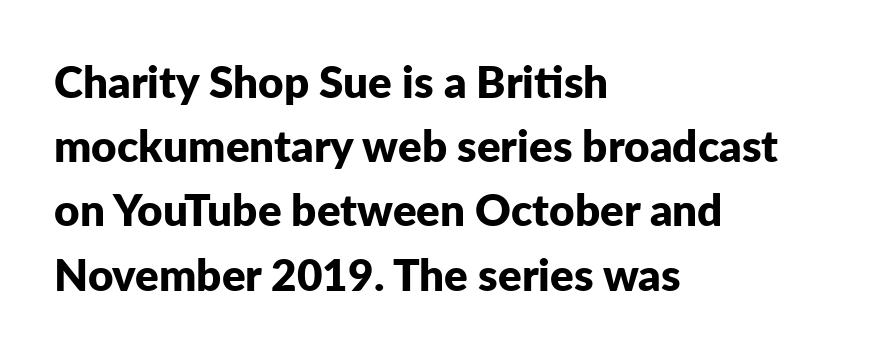
Q: Is the text bold? A: Yes.
Q: Is the text italic (slanted)? A: No, it is upright.
Q: Is the typeface a serif or a sans-serif typeface? A: Sans-serif.
Q: Is the text underlined? A: No.
Q: How is the paragraph aligned? A: Left-aligned.
Q: Is the spacing between letters normal or unusually wide? A: Normal.
Q: Is the spacing between lines tight, normal or loose? A: Normal.
Q: Width (condensed, normal, or wide)? A: Normal.
Q: Stroke contrast? A: Low.
Q: x-height? A: Medium.
Q: Monospaced? A: No.
